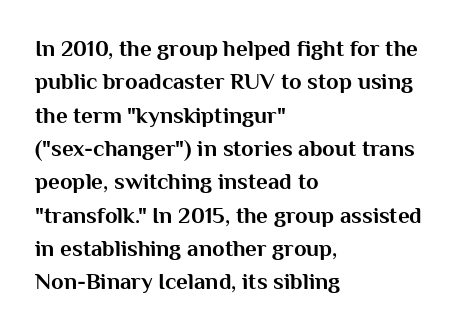
{"italic": "no", "bold": "yes", "underline": "no", "align": "left", "line_spacing": "normal", "line_spacing_ratio": 1.45, "letter_spacing": "normal", "letter_spacing_em": 0.0, "glyph_px": 23}
